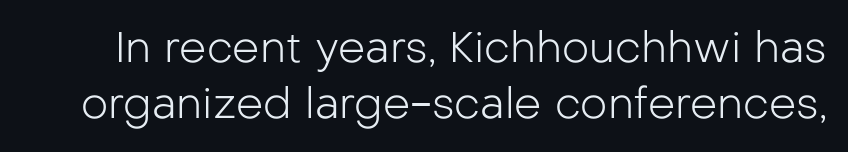
Q: Is the text bold? A: No.
Q: Is the text italic (slanted)? A: No, it is upright.
Q: Is the typeface a serif or a sans-serif typeface? A: Sans-serif.
Q: Is the text underlined? A: No.
Q: Is the spacing between letters normal or unusually wide? A: Normal.
Q: Is the spacing between lines tight, normal or loose? A: Normal.
Q: Width (condensed, normal, or wide)? A: Normal.
Q: Stroke contrast? A: Low.
Q: x-height? A: Medium.
Q: Monospaced? A: No.
